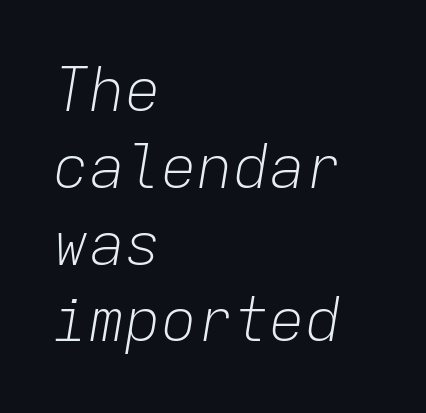
The image shows 60 px light type, italic (leaning right), monospaced; set left-aligned, normal line spacing (1.28x), normal letter spacing, not underlined; low stroke contrast and a medium x-height.
